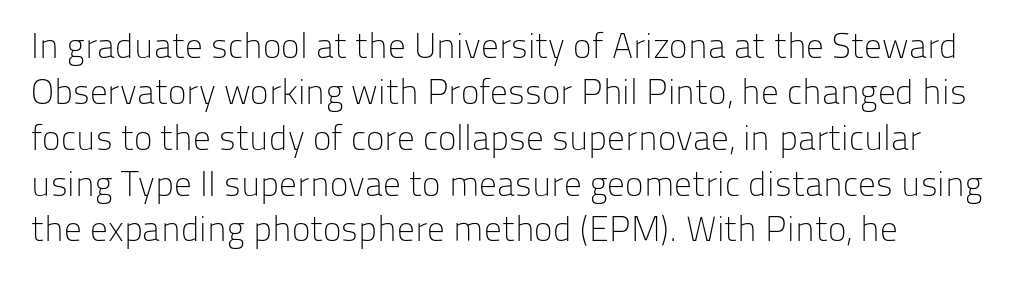
Q: Is the text bold? A: No.
Q: Is the text italic (slanted)? A: No, it is upright.
Q: Is the typeface a serif or a sans-serif typeface? A: Sans-serif.
Q: Is the text underlined? A: No.
Q: Is the spacing between letters normal or unusually wide? A: Normal.
Q: Is the spacing between lines tight, normal or loose? A: Normal.
Q: Width (condensed, normal, or wide)? A: Normal.
Q: Stroke contrast? A: Low.
Q: x-height? A: Medium.
Q: Monospaced? A: No.
